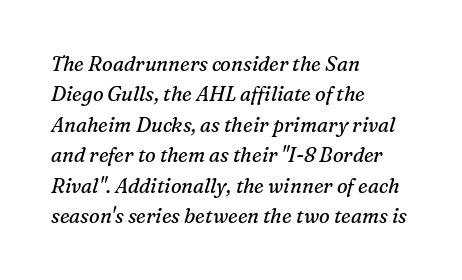
The image shows 20 px text type, italic (leaning right); set left-aligned, normal line spacing (1.52x), normal letter spacing, not underlined.
